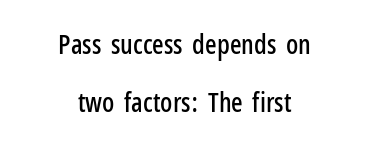
Default kerning and tracking; the words read as compact shapes. Each new line begins a long way beneath the previous one. Has an underline been added? It has not. Rendered with straight, roman letterforms.
